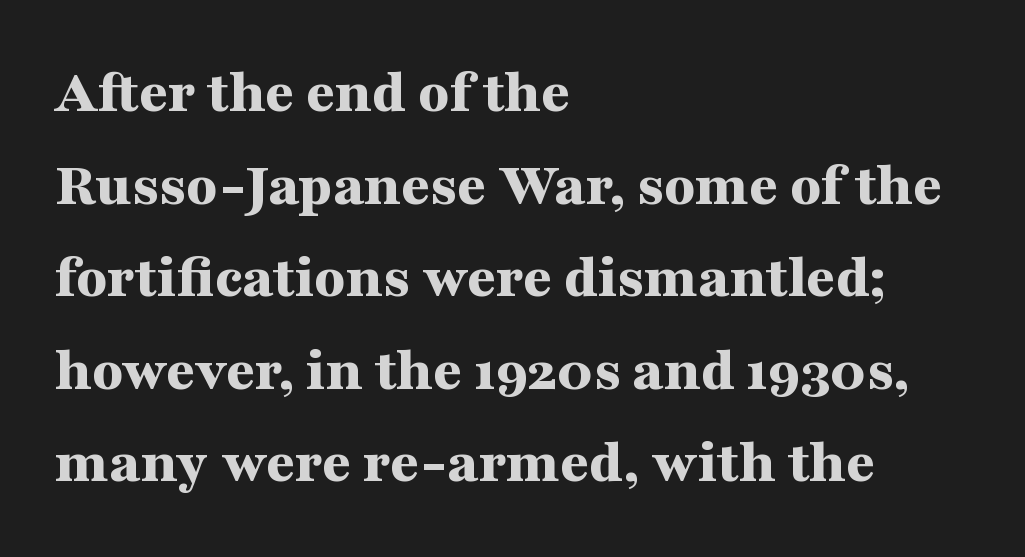
Q: Is the text bold? A: Yes.
Q: Is the text italic (slanted)? A: No, it is upright.
Q: Is the typeface a serif or a sans-serif typeface? A: Serif.
Q: Is the text underlined? A: No.
Q: How is the paragraph aligned? A: Left-aligned.
Q: Is the spacing between letters normal or unusually wide? A: Normal.
Q: Is the spacing between lines tight, normal or loose? A: Normal.
Q: Width (condensed, normal, or wide)? A: Wide.
Q: Stroke contrast? A: Medium.
Q: x-height? A: Medium.
Q: Monospaced? A: No.
